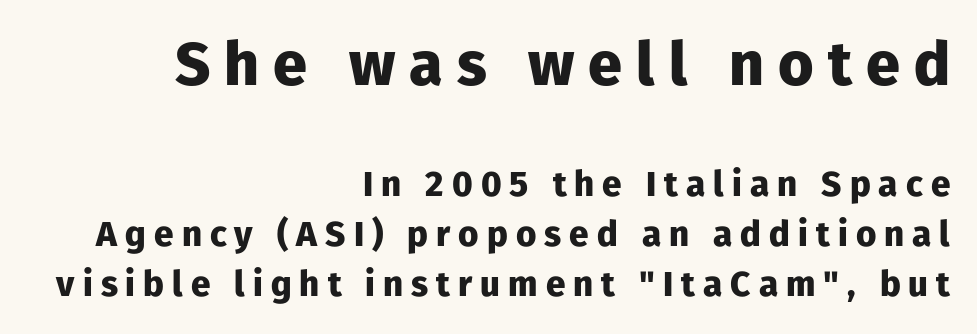
Q: Is the text bold? A: Yes.
Q: Is the text italic (slanted)? A: No, it is upright.
Q: Is the typeface a serif or a sans-serif typeface? A: Sans-serif.
Q: Is the text underlined? A: No.
Q: How is the paragraph aligned? A: Right-aligned.
Q: Is the spacing between letters normal or unusually wide? A: Unusually wide.
Q: Is the spacing between lines tight, normal or loose? A: Normal.
Q: Which block of text is set in a larger size, the first (top) or the second (bottom)? A: The first (top) one.
Q: Width (condensed, normal, or wide)? A: Normal.
Q: Stroke contrast? A: Low.
Q: x-height? A: Medium.
Q: Monospaced? A: No.
